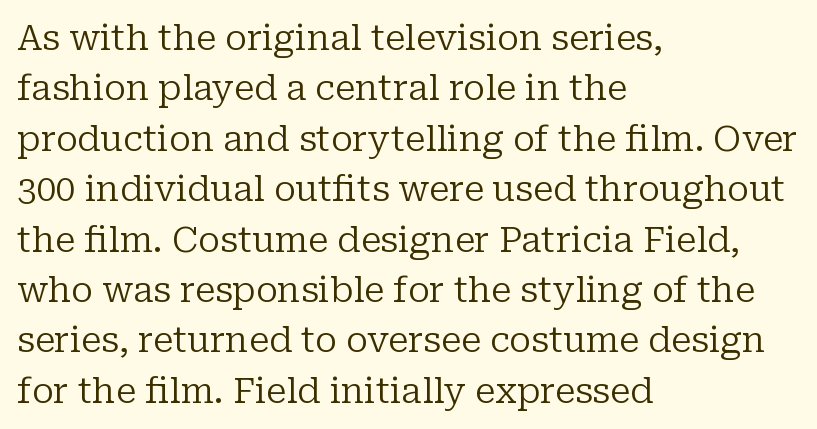
{"serif": "yes", "italic": "no", "bold": "no", "weight": "regular", "width": "normal", "stroke_contrast": "low", "x_height": "medium", "monospaced": "no", "underline": "no", "align": "left", "line_spacing": "normal", "line_spacing_ratio": 1.44, "letter_spacing": "normal", "letter_spacing_em": 0.0, "glyph_px": 35}
